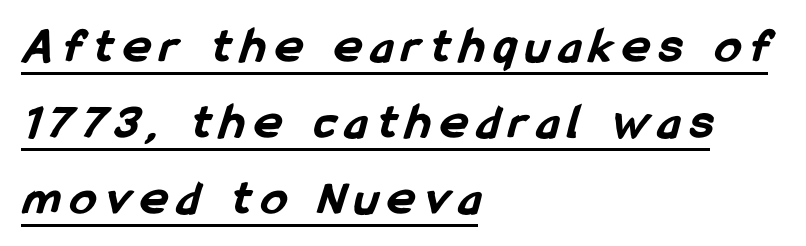
{"serif": "no", "bold": "yes", "weight": "bold", "width": "condensed", "stroke_contrast": "low", "x_height": "medium", "monospaced": "no", "underline": "yes", "align": "left", "line_spacing": "normal", "line_spacing_ratio": 1.49, "letter_spacing": "wide", "letter_spacing_em": 0.2, "glyph_px": 51}
